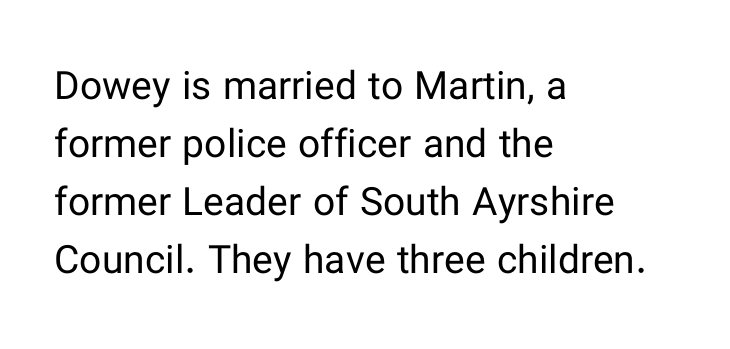
Q: Is the text bold? A: No.
Q: Is the text italic (slanted)? A: No, it is upright.
Q: Is the typeface a serif or a sans-serif typeface? A: Sans-serif.
Q: Is the text underlined? A: No.
Q: How is the paragraph aligned? A: Left-aligned.
Q: Is the spacing between letters normal or unusually wide? A: Normal.
Q: Is the spacing between lines tight, normal or loose? A: Normal.
Q: Width (condensed, normal, or wide)? A: Normal.
Q: Stroke contrast? A: Low.
Q: x-height? A: Medium.
Q: Monospaced? A: No.
